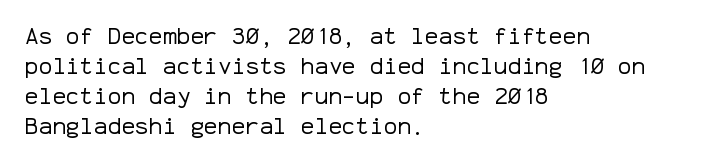
The image shows 23 px text type, upright; set left-aligned, normal line spacing (1.31x), normal letter spacing, not underlined.
